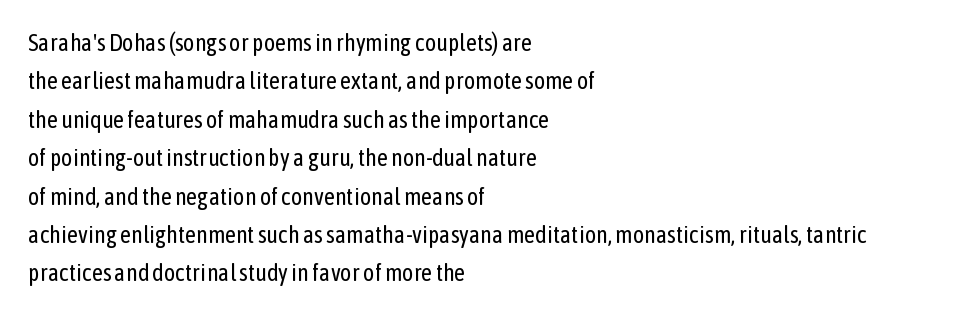
Q: Is the text bold? A: No.
Q: Is the text italic (slanted)? A: No, it is upright.
Q: Is the text underlined? A: No.
Q: How is the paragraph aligned? A: Left-aligned.
Q: Is the spacing between letters normal or unusually wide? A: Normal.
Q: Is the spacing between lines tight, normal or loose? A: Normal.
